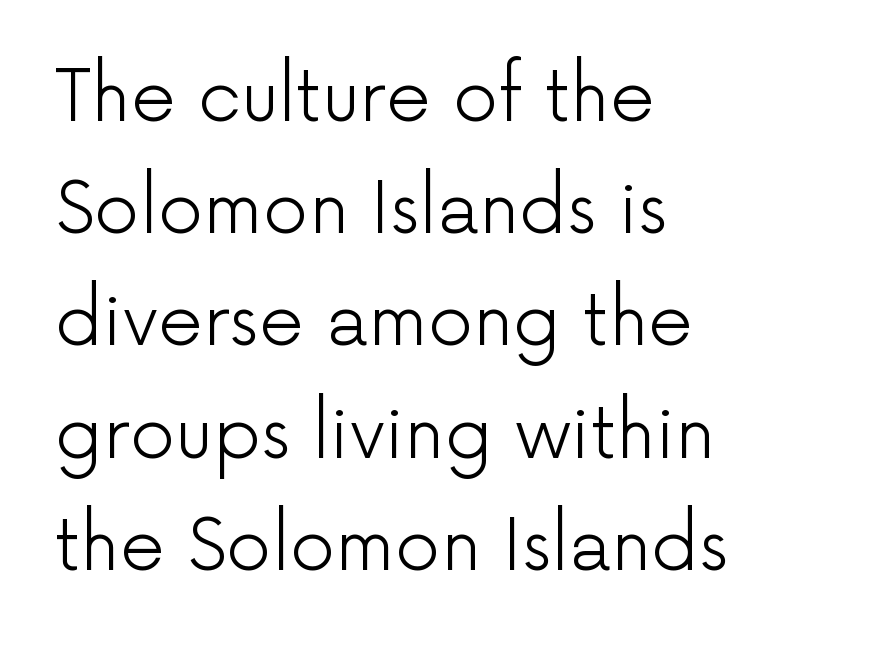
The setting favours the left margin, as ordinary paragraphs usually do. Vertical stems look standard width or narrower in stroke. The space beneath each line is pristine and unruled. Vertical strokes here are truly vertical. Here the glyphs are tracked normally, forming tight word shapes. Think of a printed novel: that variable character pitch is what you see here.
